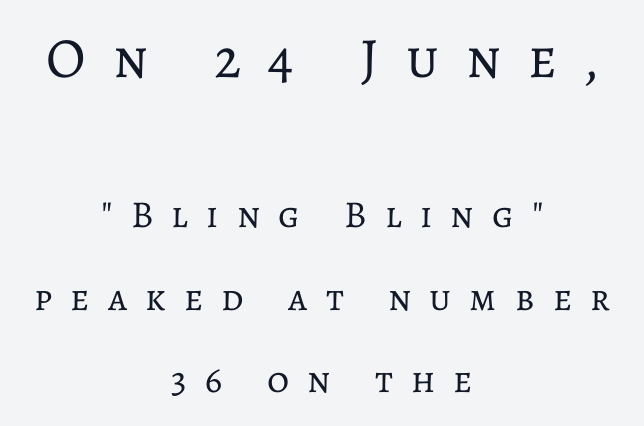
{"italic": "no", "bold": "no", "weight": "regular", "width": "normal", "stroke_contrast": "low", "x_height": "medium", "monospaced": "no", "underline": "no", "align": "center", "line_spacing": "loose", "line_spacing_ratio": 2.17, "letter_spacing": "wide", "letter_spacing_em": 0.48, "larger_block": "first", "size_ratio": 1.5, "glyph_px": 57}
